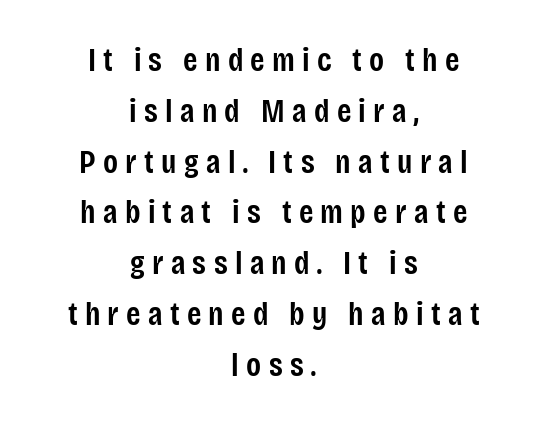
{"serif": "no", "italic": "no", "bold": "semi", "weight": "semibold", "width": "condensed", "stroke_contrast": "low", "x_height": "large", "monospaced": "no", "underline": "no", "align": "center", "line_spacing": "normal", "line_spacing_ratio": 1.54, "letter_spacing": "wide", "letter_spacing_em": 0.22, "glyph_px": 33}
